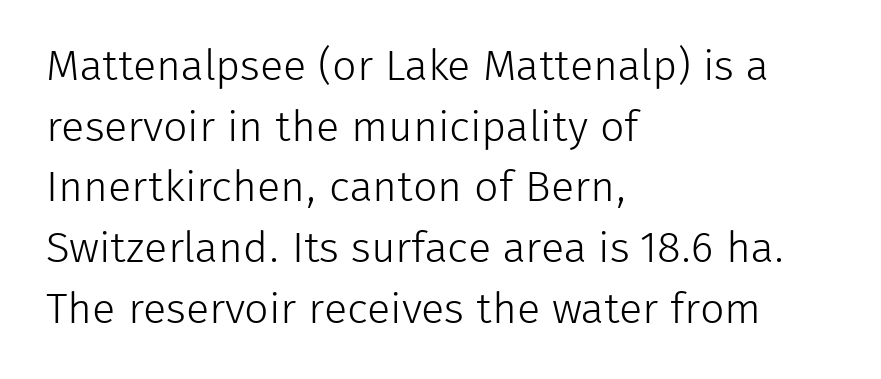
The strokes are not fattened; the text isn't bold. Characters follow at the spacing the type designer built in. Teacher's note: observe the even left margin — that is flush-left alignment. Is this a fixed-width face? No — the glyphs have proportional, varying widths. Rows of type keep a routine distance in the vertical direction.
